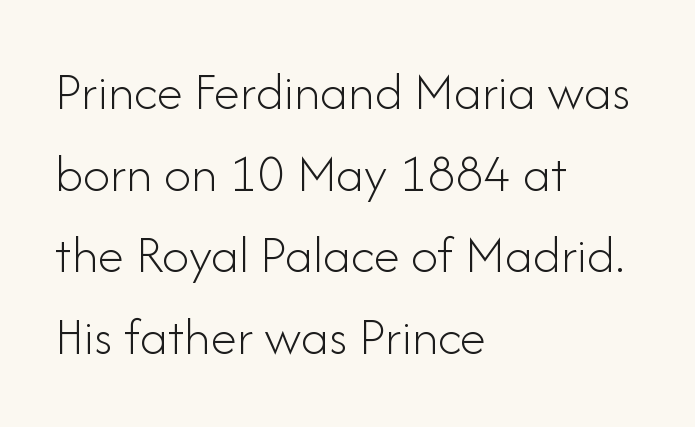
{"serif": "no", "italic": "no", "bold": "no", "weight": "light", "width": "normal", "stroke_contrast": "low", "x_height": "small", "monospaced": "no", "underline": "no", "align": "left", "line_spacing": "normal", "line_spacing_ratio": 1.51, "letter_spacing": "normal", "letter_spacing_em": 0.0, "glyph_px": 54}
